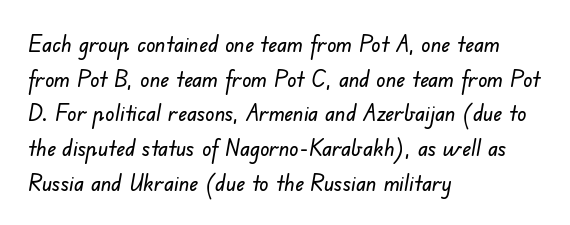
Q: Is the text underlined? A: No.
Q: How is the paragraph aligned? A: Left-aligned.
Q: Is the spacing between letters normal or unusually wide? A: Normal.
Q: Is the spacing between lines tight, normal or loose? A: Normal.
